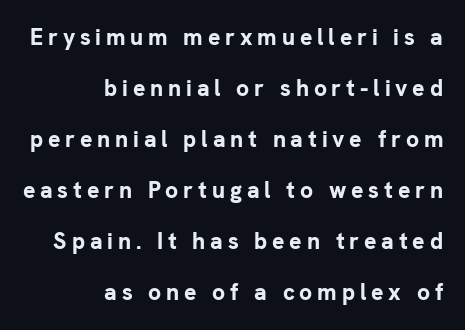
The image shows 23 px bold type, upright; set right-aligned, loose line spacing (2.22x), unusually wide letter spacing (+0.21 em), not underlined.
